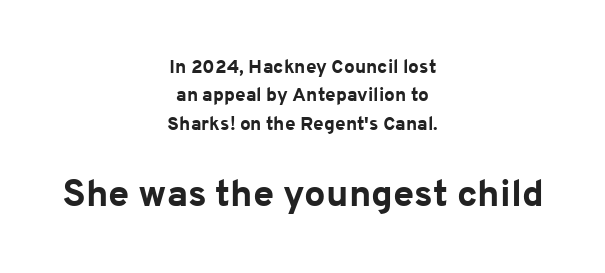
Reading top to bottom, the characters get bigger at the block break. Check under the words: just untouched page. Leftover space on each line is divided equally before and after the words. Whoever set this chose a conventional vertical rhythm.
